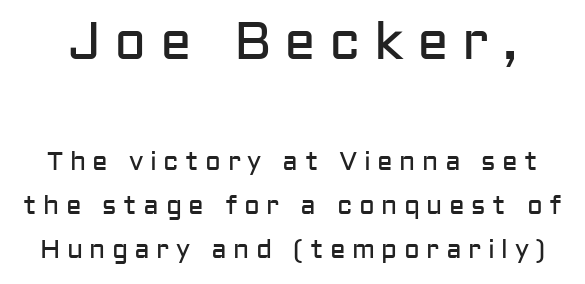
Q: Is the text bold? A: No.
Q: Is the text italic (slanted)? A: No, it is upright.
Q: Is the typeface a serif or a sans-serif typeface? A: Sans-serif.
Q: Is the text underlined? A: No.
Q: Is the spacing between letters normal or unusually wide? A: Unusually wide.
Q: Is the spacing between lines tight, normal or loose? A: Normal.
Q: Which block of text is set in a larger size, the first (top) or the second (bottom)? A: The first (top) one.
Q: Width (condensed, normal, or wide)? A: Normal.
Q: Stroke contrast? A: Low.
Q: x-height? A: Medium.
Q: Monospaced? A: No.
